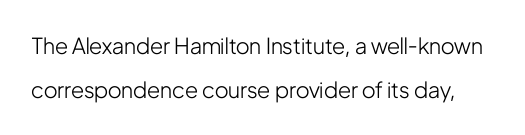
The image shows 22 px text type, upright; set loose line spacing (2.01x), normal letter spacing, not underlined.
